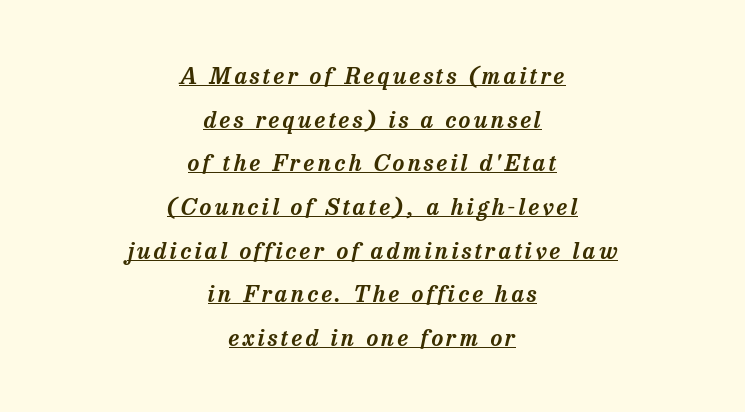
{"italic": "yes", "lean": "right", "slant_degrees": 13, "underline": "yes", "align": "center", "line_spacing": "loose", "line_spacing_ratio": 1.9, "glyph_px": 23}
